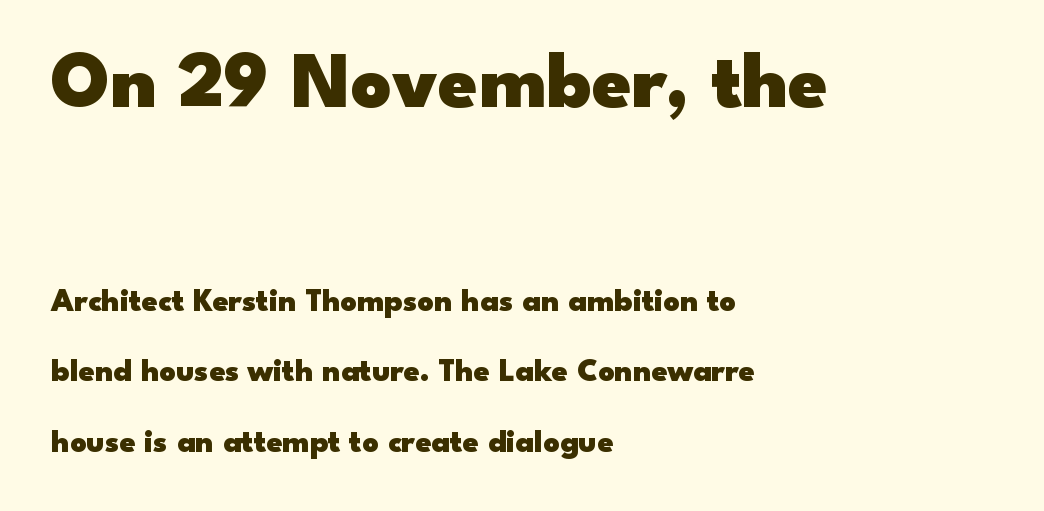
Descenders hang freely into open space. Regarding serifs, this sample does without them. A student would notice the top passage is typeset larger than what follows. The vertical gap from one line to the next is large. The compositor pushed each line to the left boundary.
